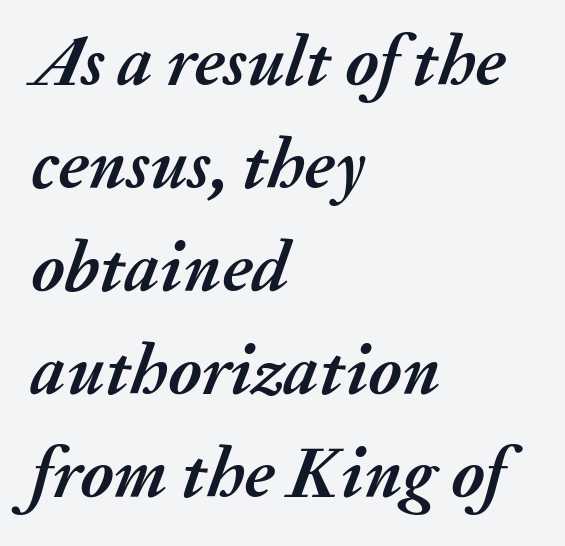
The image shows 71 px semibold type, italic (leaning right); set left-aligned, normal line spacing (1.45x), normal letter spacing, not underlined; medium stroke contrast and a medium x-height.
